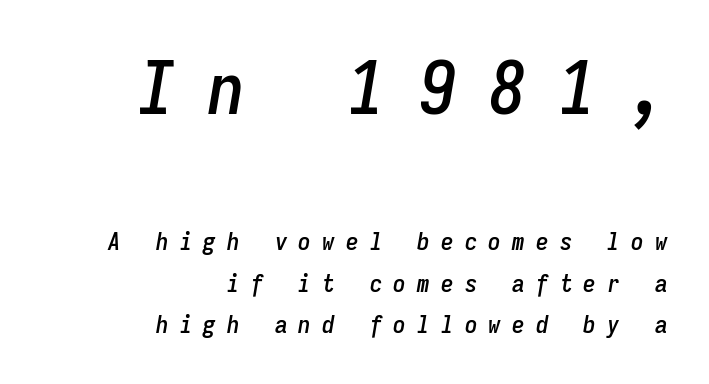
Q: Is the text italic (slanted)? A: Yes, it leans right by about 9 degrees.
Q: Is the text underlined? A: No.
Q: How is the paragraph aligned? A: Right-aligned.
Q: Is the spacing between letters normal or unusually wide? A: Unusually wide.
Q: Is the spacing between lines tight, normal or loose? A: Normal.
Q: Which block of text is set in a larger size, the first (top) or the second (bottom)? A: The first (top) one.
Q: Width (condensed, normal, or wide)? A: Condensed.
Q: Stroke contrast? A: Low.
Q: x-height? A: Medium.
Q: Monospaced? A: Yes.
